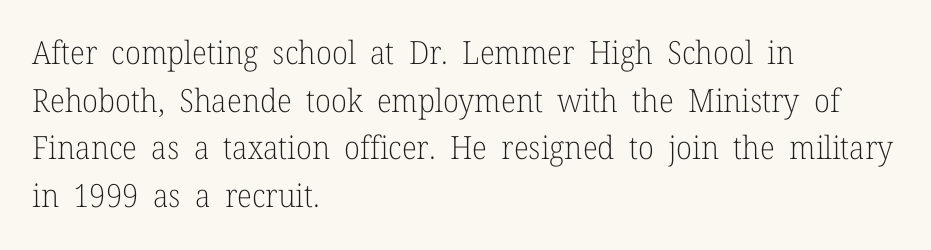
{"serif": "yes", "italic": "no", "bold": "no", "weight": "light", "width": "normal", "stroke_contrast": "low", "x_height": "medium", "monospaced": "no", "underline": "no", "align": "left", "line_spacing": "normal", "line_spacing_ratio": 1.49, "letter_spacing": "normal", "letter_spacing_em": 0.0, "glyph_px": 32}
